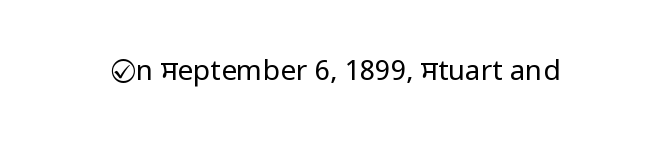
{"serif": "no", "italic": "no", "bold": "no", "weight": "regular", "width": "condensed", "stroke_contrast": "low", "underline": "no", "letter_spacing": "normal", "letter_spacing_em": 0.0, "glyph_px": 28}
